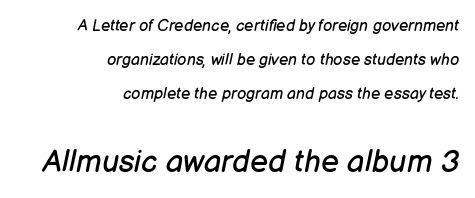
{"italic": "yes", "lean": "right", "slant_degrees": 12, "bold": "no", "weight": "regular", "width": "normal", "stroke_contrast": "low", "x_height": "medium", "monospaced": "no", "underline": "no", "align": "right", "line_spacing": "loose", "line_spacing_ratio": 2.14, "letter_spacing": "normal", "letter_spacing_em": 0.0, "larger_block": "second", "size_ratio": 1.94, "glyph_px": 31}
